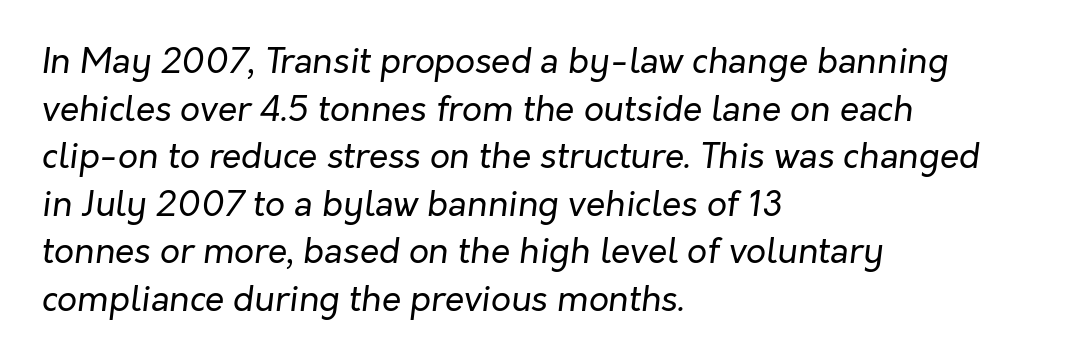
The image shows 35 px regular-weight type, italic (leaning right); set left-aligned, normal line spacing (1.36x), normal letter spacing, not underlined; low stroke contrast and a medium x-height.
